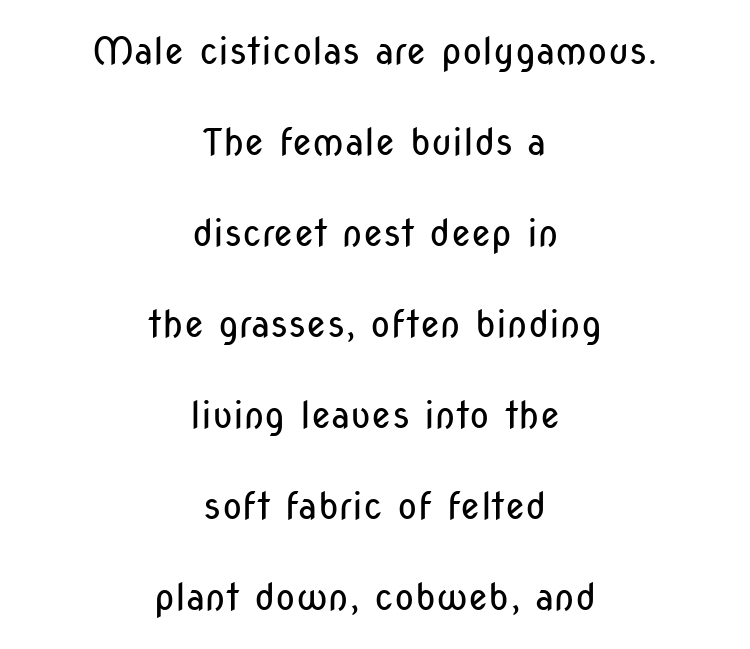
{"serif": "no", "italic": "no", "bold": "no", "weight": "regular", "width": "condensed", "stroke_contrast": "low", "x_height": "medium", "monospaced": "no", "underline": "no", "align": "center", "line_spacing": "loose", "line_spacing_ratio": 2.46, "letter_spacing": "normal", "letter_spacing_em": 0.0, "glyph_px": 37}
